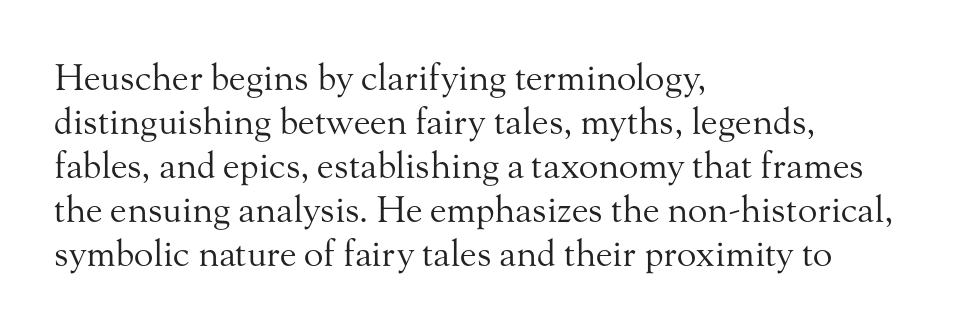
The image shows 36 px regular-weight serif type, upright; set left-aligned, line spacing 1.22x, normal letter spacing, not underlined; medium stroke contrast and a small x-height.
